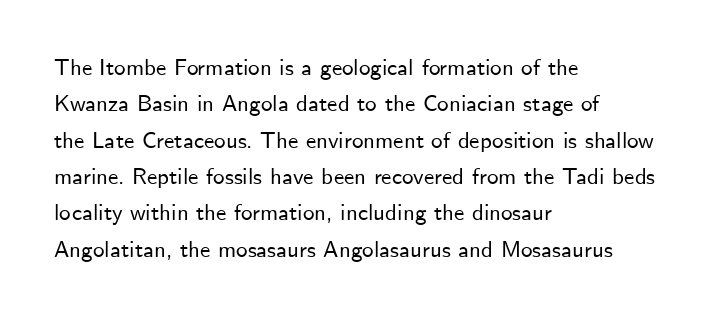
Style check: upright. Honestly, the letter spacing is just normal — you wouldn't notice it. Short and long lines alike share a common starting point at left. Any mark beneath the type? The region is blank. Interline gaps are of average width in this sample.
